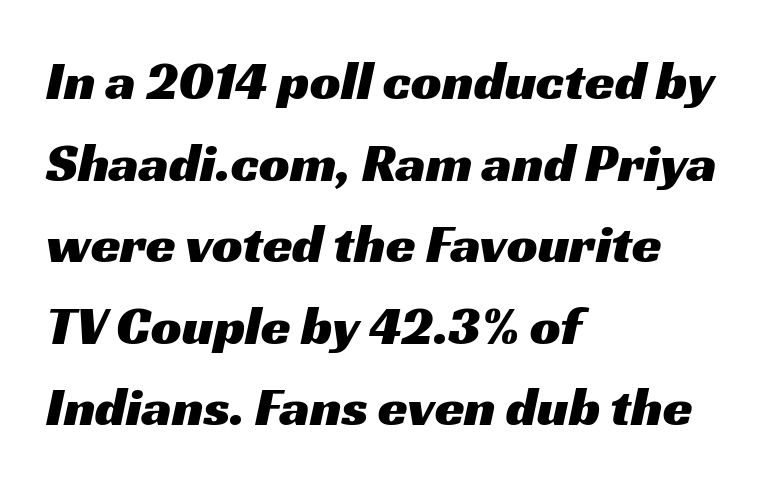
The image shows 54 px wide sans-serif type; set left-aligned, normal line spacing (1.51x), normal letter spacing, not underlined; medium stroke contrast and a medium x-height.
